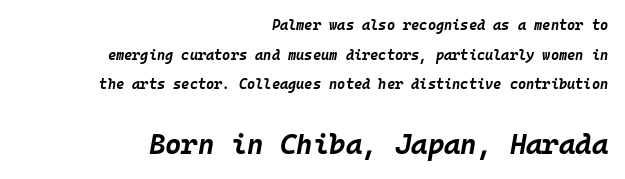
How are the letters spaced? Ordinarily, with no added tracking. The face used here is monospaced, like something from a code editor. These lines were composed using italics. Has an underline been added? It has not.
